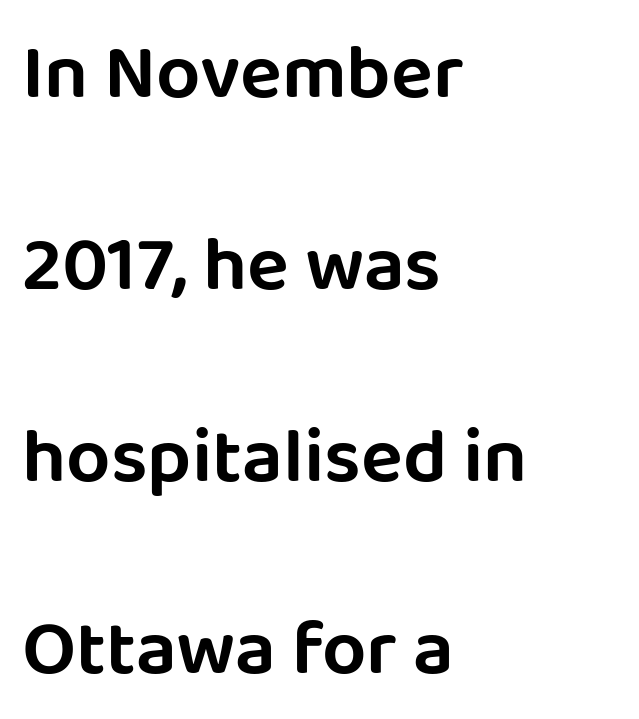
The specimen omits any rule beneath the text block's lines. Posture: upright roman. Tracking value appears to be zero — textbook default spacing. The block of text is sparse from top to bottom, with ample space between rows.
